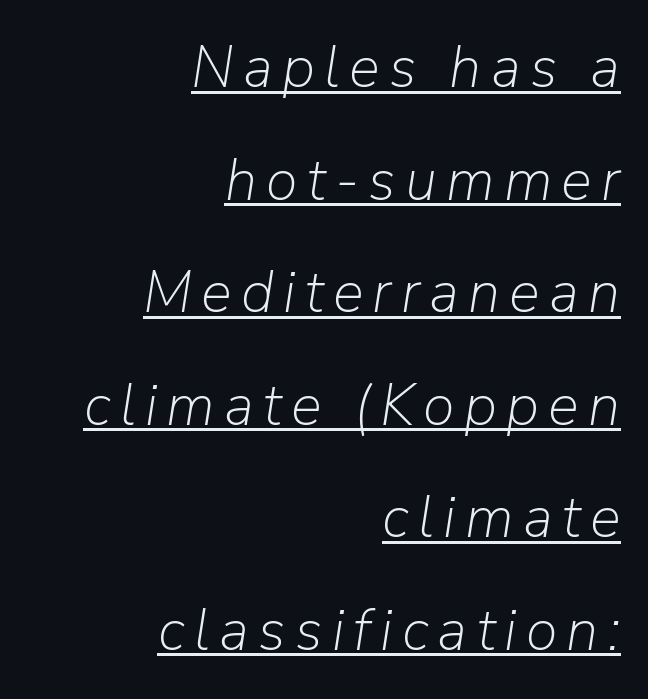
{"italic": "yes", "lean": "right", "slant_degrees": 9, "bold": "no", "weight": "light", "width": "normal", "stroke_contrast": "low", "x_height": "medium", "monospaced": "no", "underline": "yes", "align": "right", "line_spacing": "loose", "line_spacing_ratio": 1.94, "glyph_px": 58}
